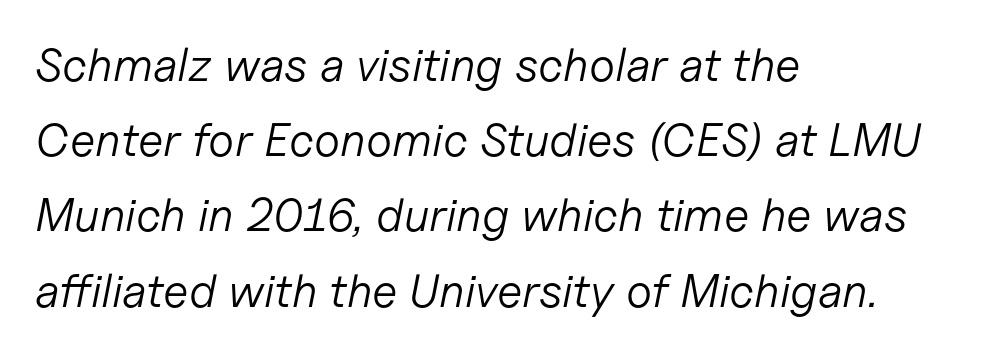
Q: Is the text bold? A: No.
Q: Is the text italic (slanted)? A: Yes, it leans right by about 11 degrees.
Q: Is the text underlined? A: No.
Q: How is the paragraph aligned? A: Left-aligned.
Q: Is the spacing between letters normal or unusually wide? A: Normal.
Q: Is the spacing between lines tight, normal or loose? A: Normal.
Q: Width (condensed, normal, or wide)? A: Normal.
Q: Stroke contrast? A: Low.
Q: x-height? A: Medium.
Q: Monospaced? A: No.
